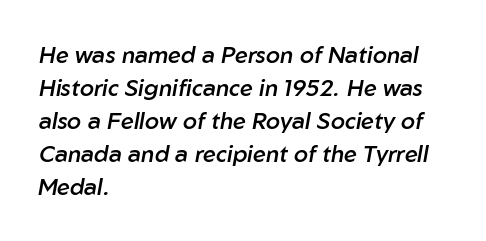
Q: Is the text bold? A: Semi-bold.
Q: Is the text italic (slanted)? A: Yes, it leans right by about 10 degrees.
Q: Is the text underlined? A: No.
Q: How is the paragraph aligned? A: Left-aligned.
Q: Is the spacing between letters normal or unusually wide? A: Normal.
Q: Is the spacing between lines tight, normal or loose? A: Normal.
